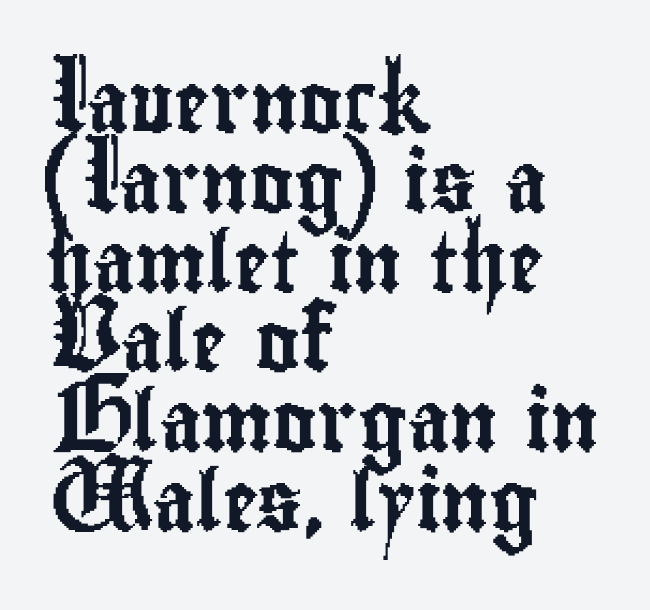
Q: Is the text italic (slanted)? A: No, it is upright.
Q: Is the typeface a serif or a sans-serif typeface? A: Sans-serif.
Q: Is the text underlined? A: No.
Q: How is the paragraph aligned? A: Left-aligned.
Q: Is the spacing between letters normal or unusually wide? A: Normal.
Q: Is the spacing between lines tight, normal or loose? A: Normal.
Q: Width (condensed, normal, or wide)? A: Condensed.
Q: Stroke contrast? A: Low.
Q: x-height? A: Small.
Q: Monospaced? A: No.
